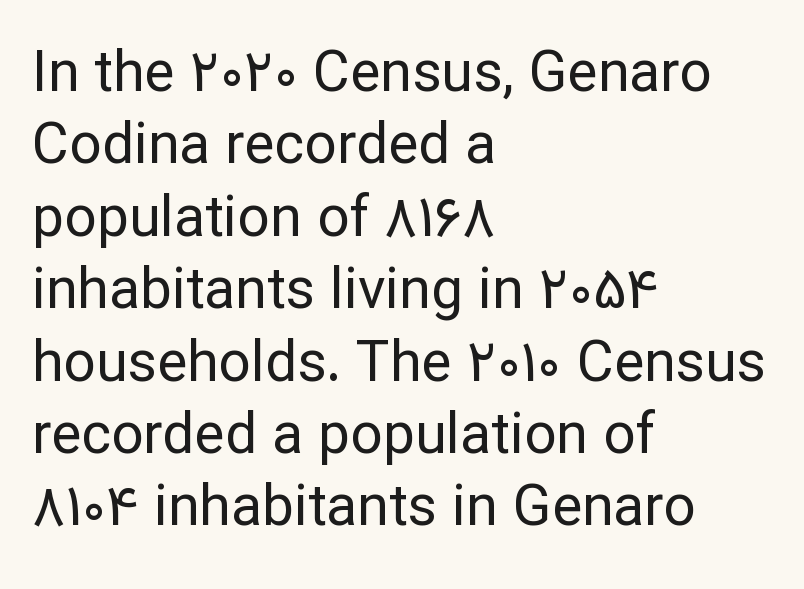
Rendered with straight, roman letterforms. The paragraph has a hard left edge and a soft right edge. No heavy texture on the line: the type isn't bold. Letter spacing: default.
